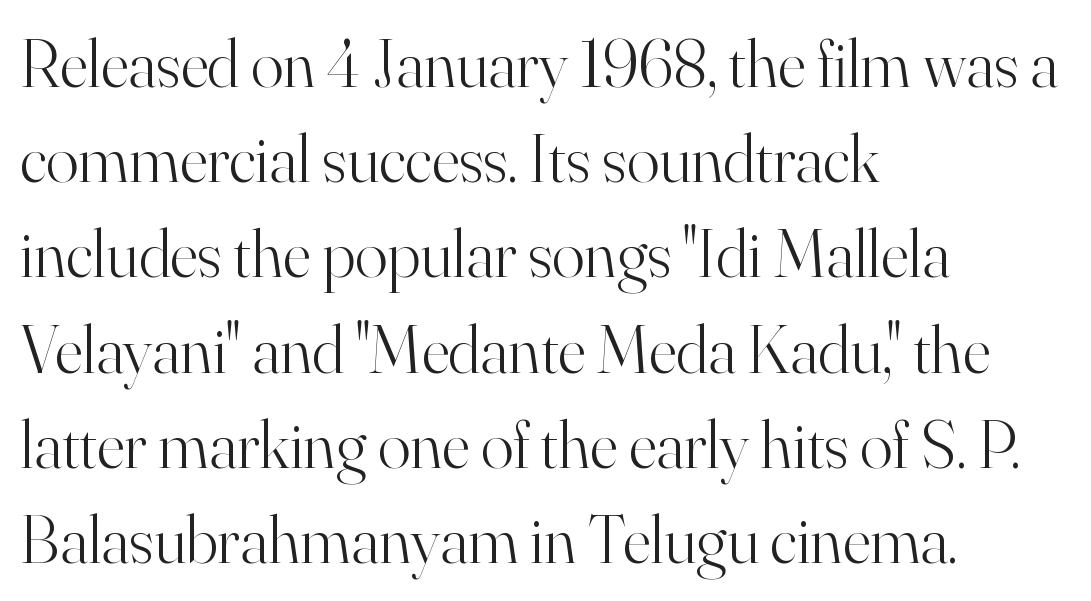
Q: Is the text bold? A: No.
Q: Is the text italic (slanted)? A: No, it is upright.
Q: Is the typeface a serif or a sans-serif typeface? A: Serif.
Q: Is the text underlined? A: No.
Q: How is the paragraph aligned? A: Left-aligned.
Q: Is the spacing between letters normal or unusually wide? A: Normal.
Q: Is the spacing between lines tight, normal or loose? A: Normal.
Q: Width (condensed, normal, or wide)? A: Normal.
Q: Stroke contrast? A: High.
Q: x-height? A: Small.
Q: Monospaced? A: No.
